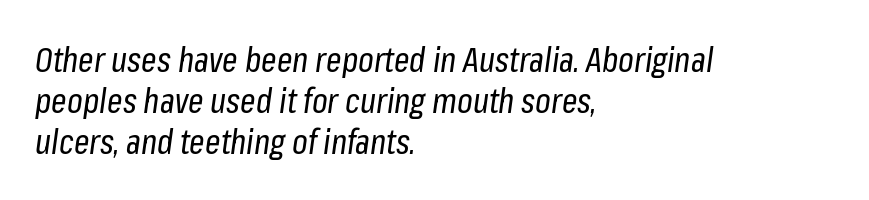
Q: Is the text bold? A: No.
Q: Is the text italic (slanted)? A: Yes, it leans right by about 8 degrees.
Q: Is the text underlined? A: No.
Q: How is the paragraph aligned? A: Left-aligned.
Q: Is the spacing between letters normal or unusually wide? A: Normal.
Q: Width (condensed, normal, or wide)? A: Condensed.
Q: Stroke contrast? A: Low.
Q: x-height? A: Medium.
Q: Monospaced? A: No.
